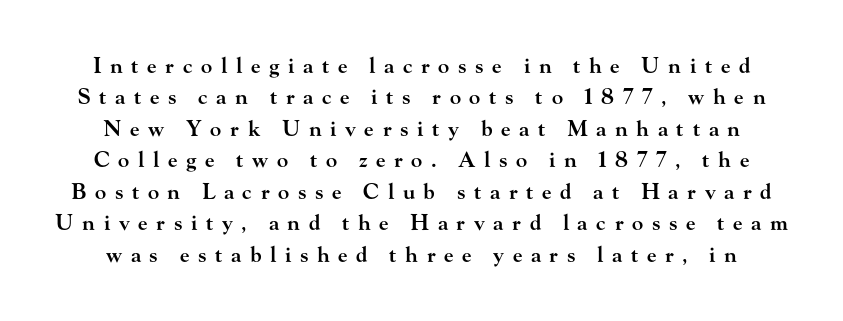
The strip under each line holds only bare page. Substantial extra tracking has been applied to these lines. Every stem runs plumb, perpendicular to the baseline. Typesetter's note: demi weight, one step under bold. Horizontal bands of white between lines are of average thickness.
